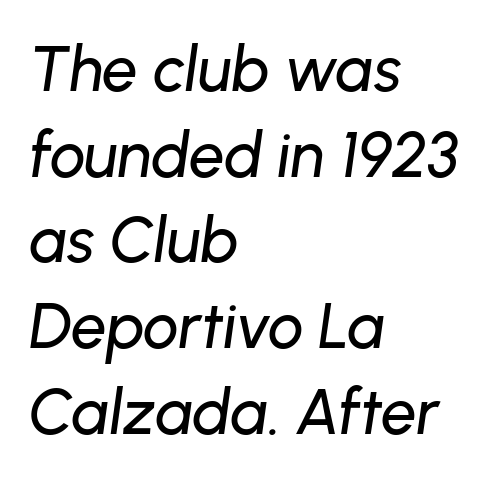
Q: Is the text italic (slanted)? A: Yes, it leans right by about 8 degrees.
Q: Is the text underlined? A: No.
Q: How is the paragraph aligned? A: Left-aligned.
Q: Is the spacing between letters normal or unusually wide? A: Normal.
Q: Is the spacing between lines tight, normal or loose? A: Normal.
Q: Width (condensed, normal, or wide)? A: Normal.
Q: Stroke contrast? A: Low.
Q: x-height? A: Medium.
Q: Monospaced? A: No.
